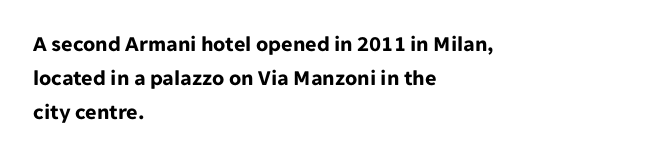
Q: Is the text bold? A: Yes.
Q: Is the text italic (slanted)? A: No, it is upright.
Q: Is the text underlined? A: No.
Q: How is the paragraph aligned? A: Left-aligned.
Q: Is the spacing between letters normal or unusually wide? A: Normal.
Q: Is the spacing between lines tight, normal or loose? A: Normal.
